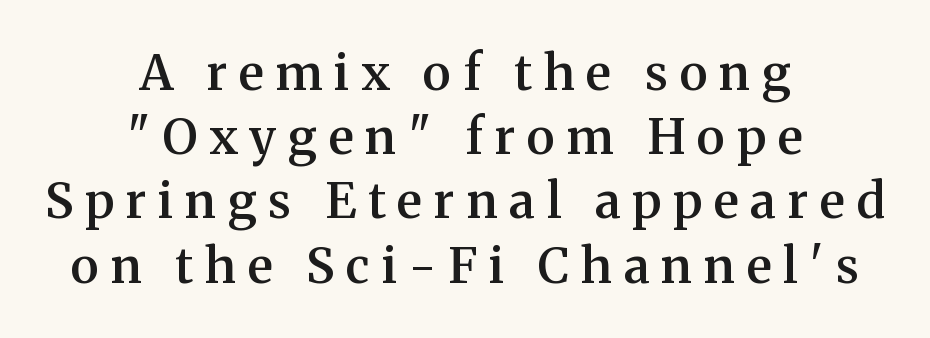
Q: Is the text bold? A: Semi-bold.
Q: Is the text italic (slanted)? A: No, it is upright.
Q: Is the typeface a serif or a sans-serif typeface? A: Serif.
Q: Is the text underlined? A: No.
Q: How is the paragraph aligned? A: Centered.
Q: Is the spacing between letters normal or unusually wide? A: Unusually wide.
Q: Is the spacing between lines tight, normal or loose? A: Normal.
Q: Width (condensed, normal, or wide)? A: Normal.
Q: Stroke contrast? A: Medium.
Q: x-height? A: Medium.
Q: Monospaced? A: No.
